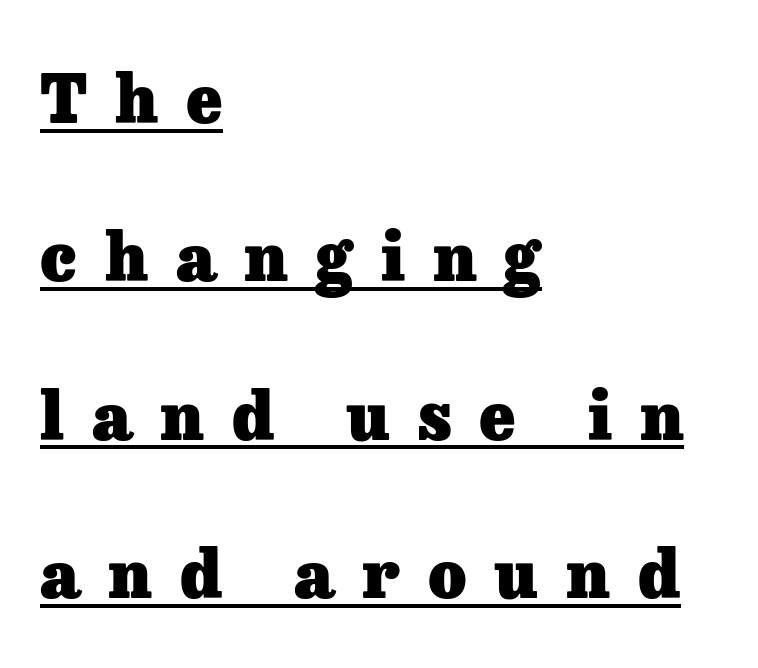
{"serif": "yes", "italic": "no", "bold": "yes", "weight": "heavy", "width": "normal", "stroke_contrast": "low", "x_height": "medium", "monospaced": "no", "underline": "yes", "align": "left", "line_spacing": "loose", "line_spacing_ratio": 2.4, "letter_spacing": "wide", "letter_spacing_em": 0.42, "glyph_px": 66}
